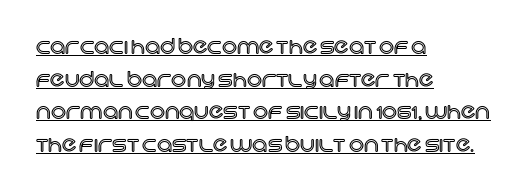
The image shows 21 px text type, upright; set left-aligned, normal line spacing (1.55x), normal letter spacing, underlined.
